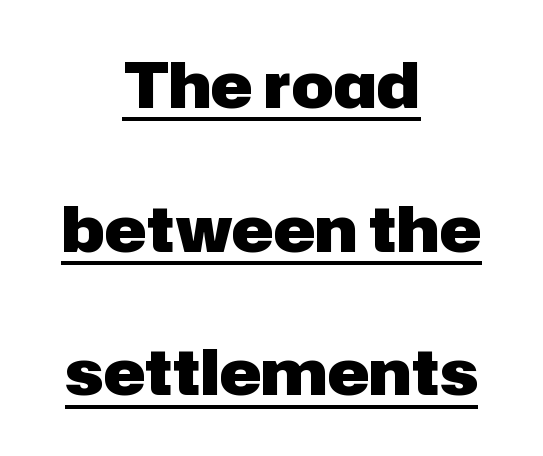
The image shows 63 px heavy sans-serif type, upright; set centered, loose line spacing (2.28x), normal letter spacing, underlined; low stroke contrast and a medium x-height.
